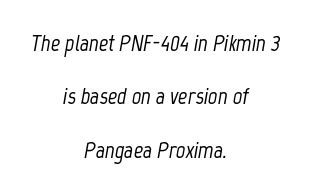
{"italic": "yes", "lean": "right", "slant_degrees": 12, "underline": "no", "align": "center", "line_spacing": "loose", "line_spacing_ratio": 2.32, "letter_spacing": "normal", "letter_spacing_em": 0.0, "glyph_px": 23}
